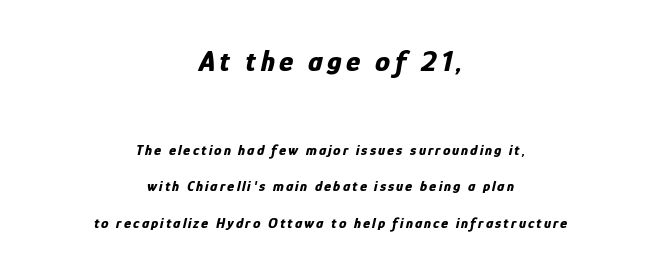
{"italic": "yes", "lean": "right", "slant_degrees": 12, "bold": "yes", "weight": "bold", "width": "condensed", "stroke_contrast": "low", "x_height": "medium", "monospaced": "no", "underline": "no", "align": "center", "line_spacing": "loose", "line_spacing_ratio": 2.43, "larger_block": "first", "size_ratio": 2.0, "glyph_px": 30}
